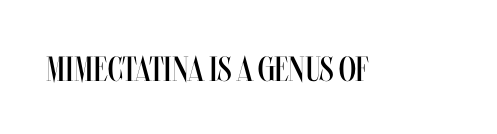
The image shows 35 px regular-weight, condensed type, upright; set normal letter spacing, not underlined; medium stroke contrast and a large x-height.
